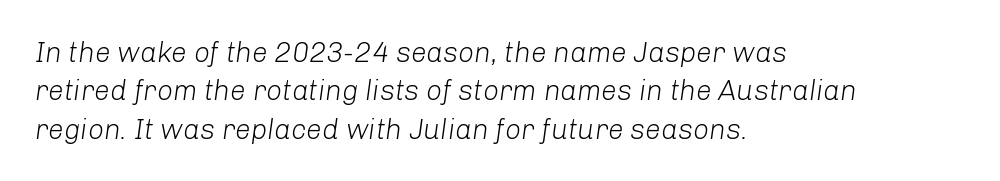
The image shows 28 px light type, italic (leaning right); set left-aligned, normal line spacing (1.37x), normal letter spacing, not underlined; low stroke contrast and a medium x-height.
